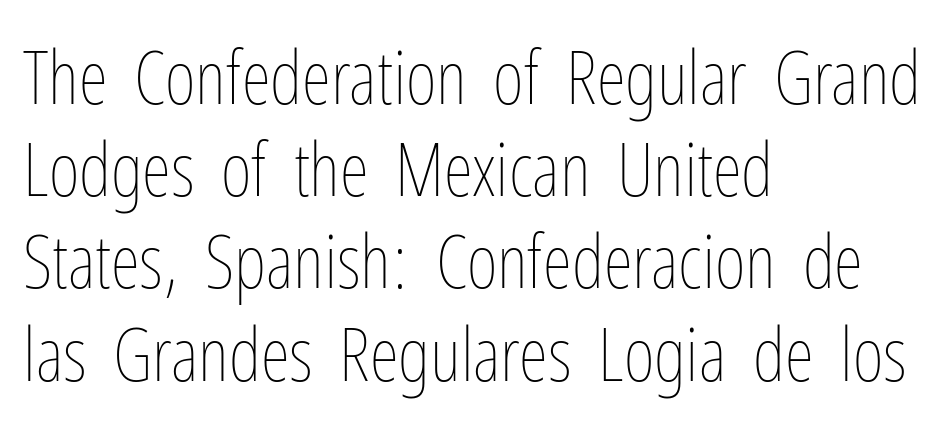
{"italic": "no", "bold": "no", "weight": "thin", "width": "condensed", "stroke_contrast": "low", "x_height": "medium", "monospaced": "no", "underline": "no", "align": "left", "line_spacing_ratio": 1.23, "letter_spacing": "normal", "letter_spacing_em": 0.0, "glyph_px": 75}
